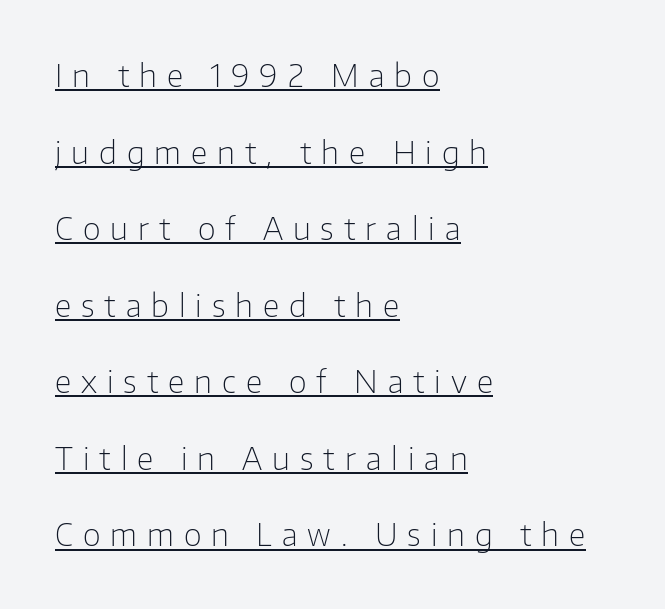
The image shows 31 px light sans-serif type, upright; set left-aligned, loose line spacing (2.47x), unusually wide letter spacing (+0.32 em), underlined; low stroke contrast and a medium x-height.
